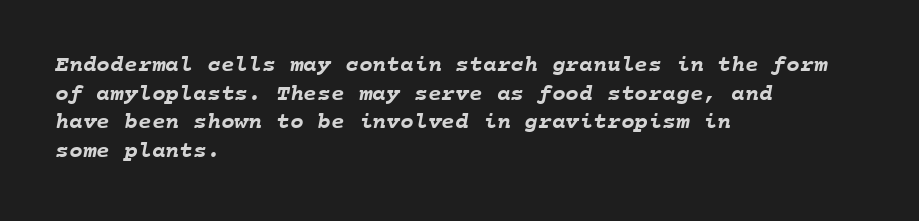
Q: Is the text bold? A: Yes.
Q: Is the text underlined? A: No.
Q: How is the paragraph aligned? A: Left-aligned.
Q: Is the spacing between letters normal or unusually wide? A: Normal.
Q: Is the spacing between lines tight, normal or loose? A: Normal.
